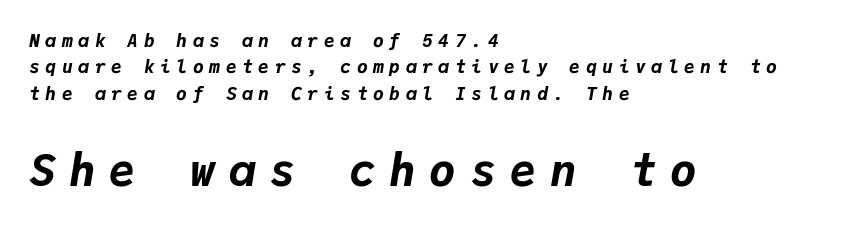
{"italic": "yes", "lean": "right", "slant_degrees": 9, "bold": "yes", "weight": "bold", "width": "normal", "stroke_contrast": "low", "x_height": "medium", "monospaced": "yes", "underline": "no", "align": "left", "line_spacing": "normal", "line_spacing_ratio": 1.47, "letter_spacing": "wide", "letter_spacing_em": 0.31, "larger_block": "second", "size_ratio": 2.44, "glyph_px": 44}
